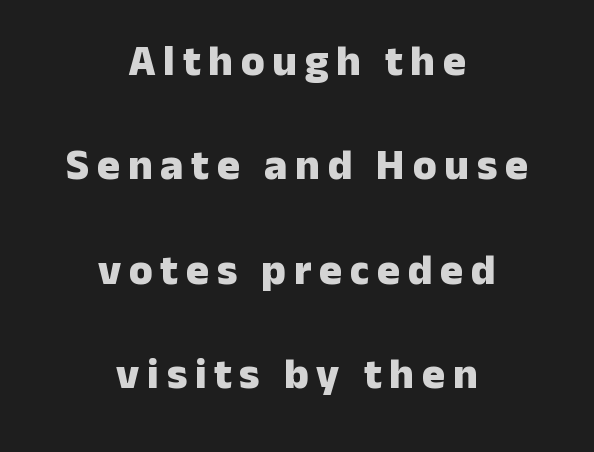
{"serif": "no", "italic": "no", "bold": "yes", "weight": "heavy", "width": "normal", "stroke_contrast": "low", "x_height": "medium", "monospaced": "no", "underline": "no", "align": "center", "line_spacing": "loose", "line_spacing_ratio": 2.43, "glyph_px": 43}
